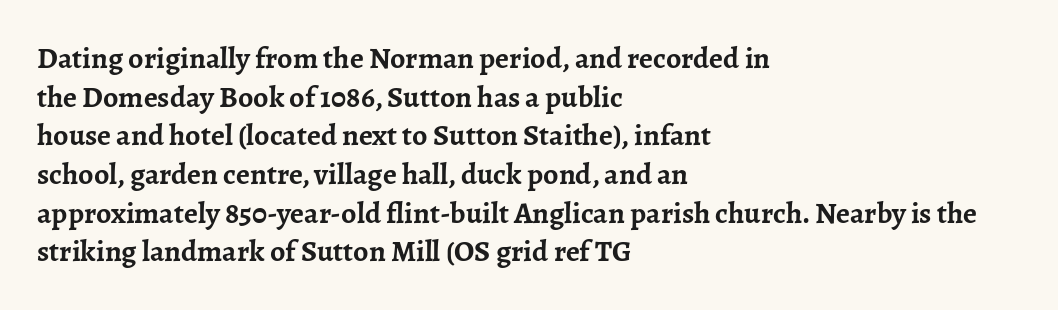
Q: Is the text bold? A: Yes.
Q: Is the text italic (slanted)? A: No, it is upright.
Q: Is the typeface a serif or a sans-serif typeface? A: Serif.
Q: Is the text underlined? A: No.
Q: How is the paragraph aligned? A: Left-aligned.
Q: Is the spacing between letters normal or unusually wide? A: Normal.
Q: Is the spacing between lines tight, normal or loose? A: Normal.
Q: Width (condensed, normal, or wide)? A: Normal.
Q: Stroke contrast? A: Low.
Q: x-height? A: Medium.
Q: Monospaced? A: No.
